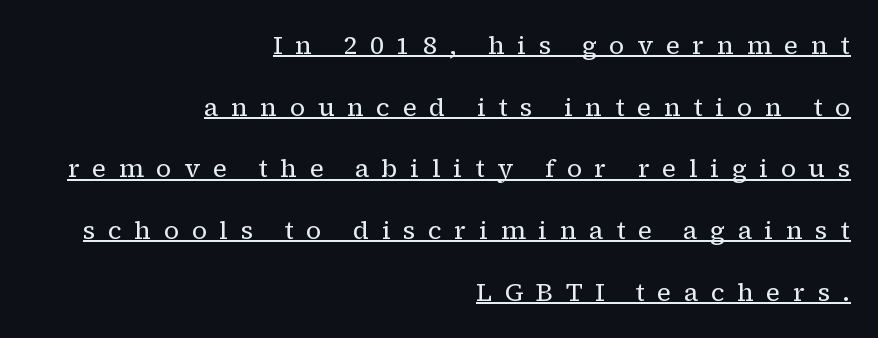
{"italic": "no", "bold": "no", "underline": "yes", "align": "right", "line_spacing": "loose", "line_spacing_ratio": 2.47, "letter_spacing": "wide", "letter_spacing_em": 0.5, "glyph_px": 25}
